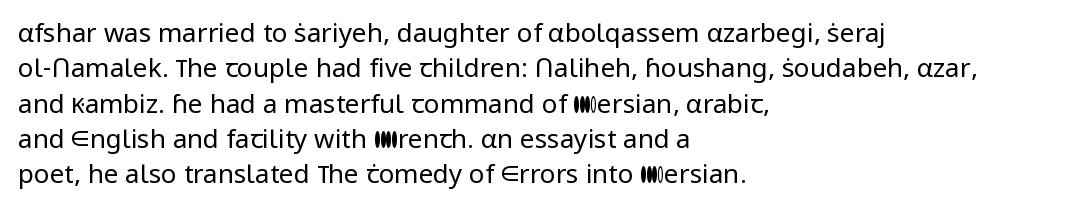
Vertically, the passage feels balanced, rows spaced as you'd expect. No italicization has been applied; the sample stays upright. A bare baseline throughout the passage. Think standard paragraph weight, or any step lighter than that.
